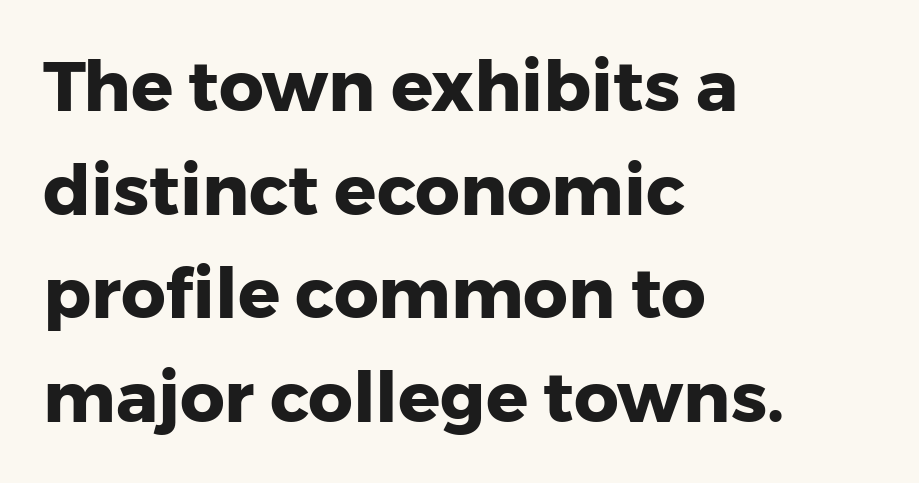
{"serif": "no", "italic": "no", "bold": "yes", "weight": "heavy", "width": "normal", "stroke_contrast": "low", "x_height": "medium", "monospaced": "no", "underline": "no", "align": "left", "line_spacing": "normal", "line_spacing_ratio": 1.48, "letter_spacing": "normal", "letter_spacing_em": 0.0, "glyph_px": 70}
